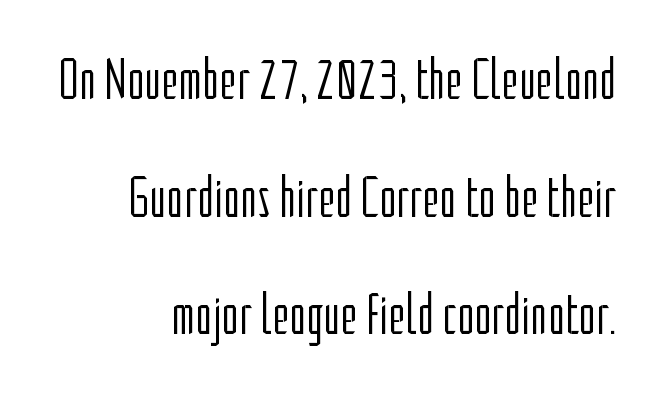
Short note: letters normally spaced. The rendering uses natural spacing where letterforms have individual widths. On a weight scale, this lands at 450 or below. The space directly below the letters is spotless. Classification — sans serif.
